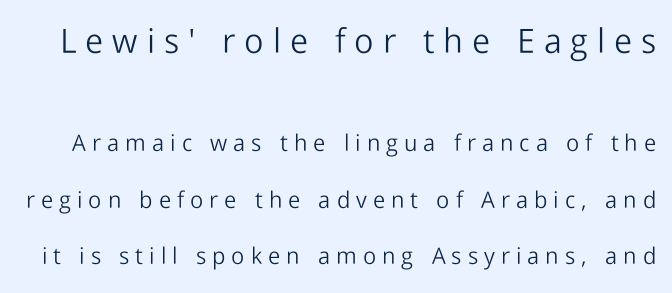
The image shows 34 px light sans-serif type, upright; set loose line spacing (2.45x), unusually wide letter spacing (+0.26 em), not underlined; the first (top) block is 1.48x larger; low stroke contrast and a medium x-height.
